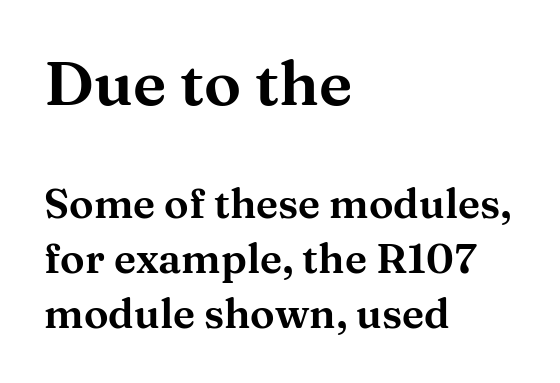
{"serif": "yes", "italic": "no", "width": "wide", "stroke_contrast": "medium", "x_height": "medium", "monospaced": "no", "underline": "no", "align": "left", "line_spacing": "normal", "line_spacing_ratio": 1.34, "letter_spacing": "normal", "letter_spacing_em": 0.0, "larger_block": "first", "size_ratio": 1.51, "glyph_px": 62}
